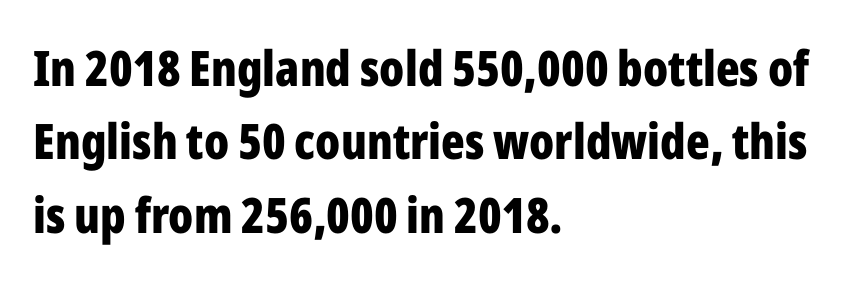
The image shows 49 px bold, condensed sans-serif type, upright; set left-aligned, normal line spacing (1.5x), normal letter spacing, not underlined; low stroke contrast and a medium x-height.
